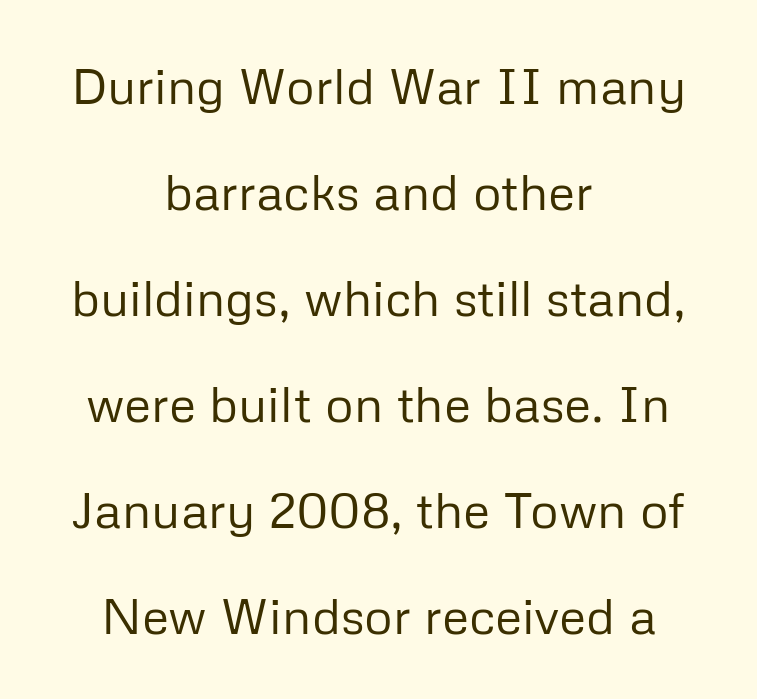
Is the block centered? Yes — each line is placed symmetrically about the middle. Nobody drew a line under any word here. Letters have the restrained weight of plain body copy at most. The face used here is proportionally spaced, like ordinary book or web type. Posture: straight, roman, zero tilt.
